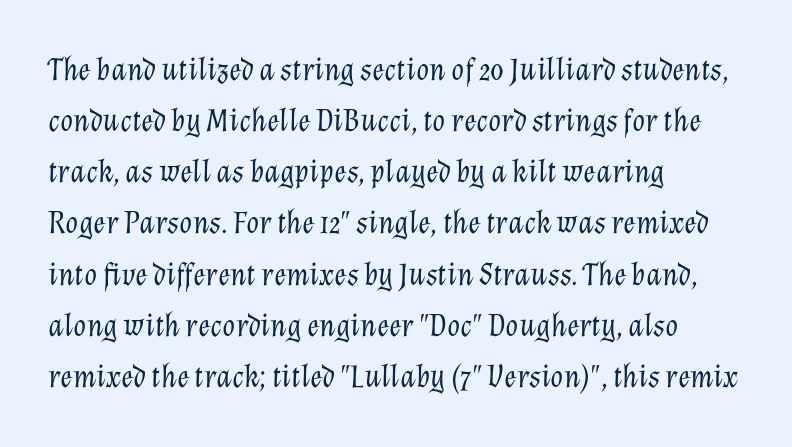
The image shows 33 px light type, italic (leaning right); set left-aligned, normal line spacing (1.55x), normal letter spacing, not underlined; low stroke contrast and a medium x-height.
